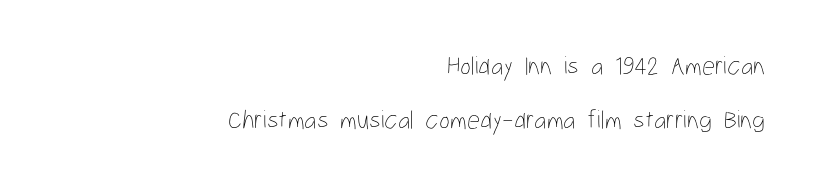
The image shows 26 px text type, upright; set right-aligned, loose line spacing (2.09x), normal letter spacing, not underlined.
